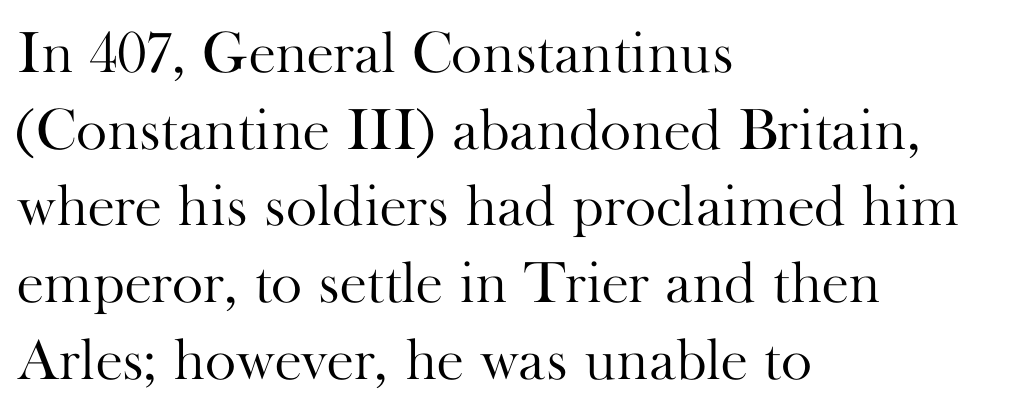
{"serif": "yes", "italic": "no", "bold": "no", "weight": "light", "width": "normal", "stroke_contrast": "high", "x_height": "small", "monospaced": "no", "underline": "no", "align": "left", "line_spacing": "normal", "line_spacing_ratio": 1.3, "letter_spacing": "normal", "letter_spacing_em": 0.0, "glyph_px": 59}
